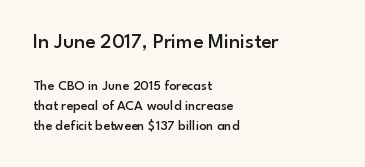
Q: Is the text bold? A: Semi-bold.
Q: Is the text italic (slanted)? A: No, it is upright.
Q: Is the text underlined? A: No.
Q: How is the paragraph aligned? A: Left-aligned.
Q: Is the spacing between letters normal or unusually wide? A: Normal.
Q: Is the spacing between lines tight, normal or loose? A: Normal.
Q: Which block of text is set in a larger size, the first (top) or the second (bottom)? A: The first (top) one.
